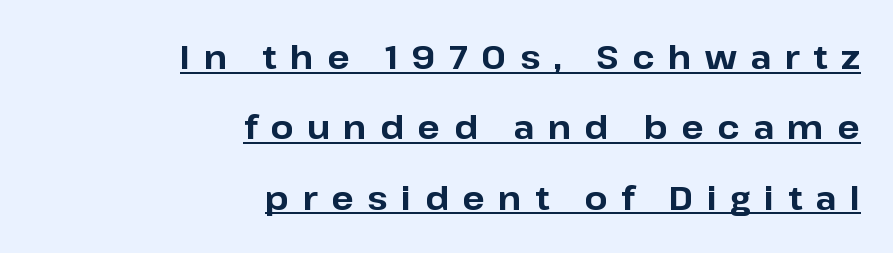
Is this a fixed-width face? No — the glyphs have proportional, varying widths. This sample uses a sans-serif face. A flush-right, rag-left setting is used for this passage. Is there any slant? The stems are plumb.
